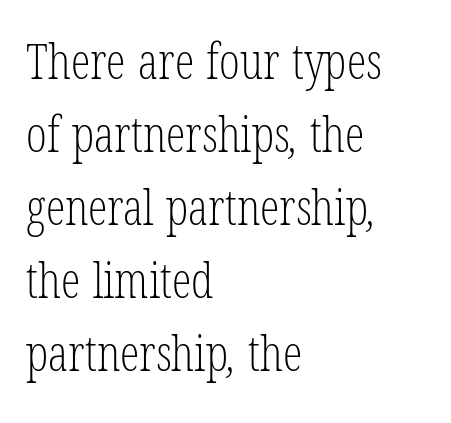
Honestly, there is no underline to notice here at all. Does the type have serifs? Yes, each stem ends in a small foot. The face used here is proportionally spaced, like ordinary book or web type. Is the stroke heavy? The answer is a plain regular-or-lighter. The gaps between neighbouring characters are ordinary and unremarkable. Normally led — the rows are evenly, conventionally spaced.
